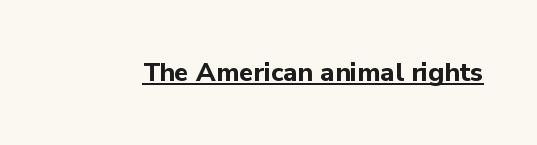
No extra tracking has been applied to these lines. Glance below the letters and you will spot a drawn line. Quick note: not italic, upright. The letters are bold, with thick, heavy strokes.
